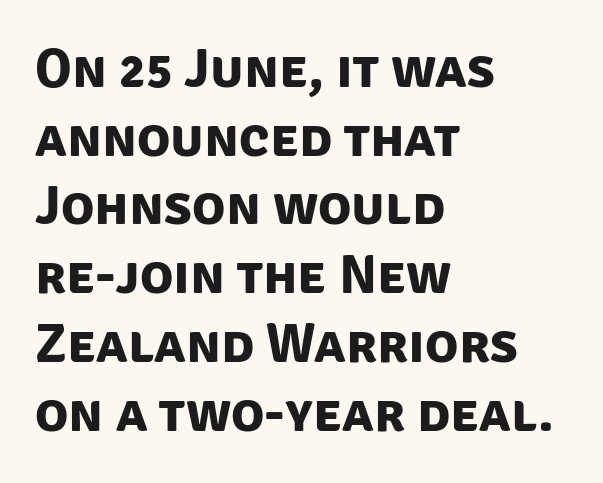
Q: Is the text bold? A: Yes.
Q: Is the typeface a serif or a sans-serif typeface? A: Sans-serif.
Q: Is the text underlined? A: No.
Q: How is the paragraph aligned? A: Left-aligned.
Q: Is the spacing between letters normal or unusually wide? A: Normal.
Q: Is the spacing between lines tight, normal or loose? A: Normal.
Q: Width (condensed, normal, or wide)? A: Normal.
Q: Stroke contrast? A: Low.
Q: x-height? A: Large.
Q: Monospaced? A: No.
